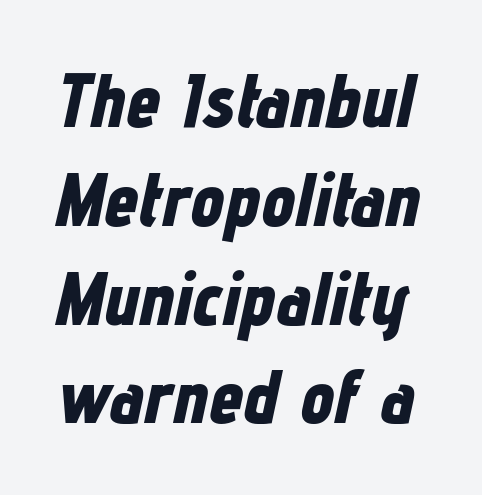
The image shows 76 px bold, condensed type, italic (leaning right); set normal line spacing (1.3x), normal letter spacing, not underlined; low stroke contrast and a medium x-height.
